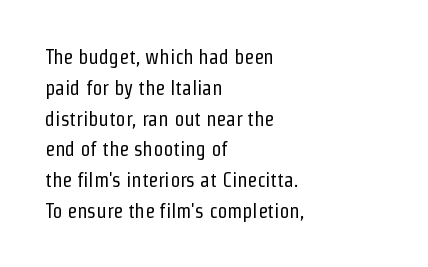
{"italic": "no", "bold": "no", "underline": "no", "align": "left", "line_spacing": "normal", "line_spacing_ratio": 1.54, "letter_spacing": "normal", "letter_spacing_em": 0.0, "glyph_px": 20}
